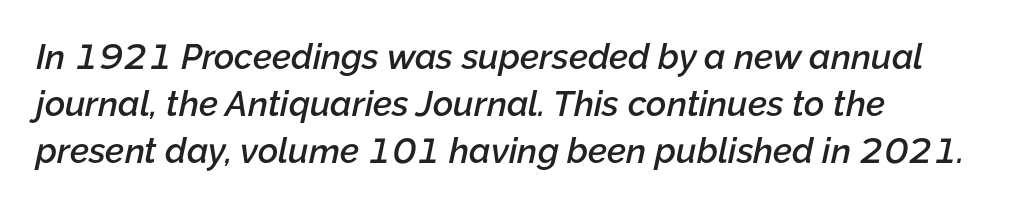
Bare-footed words on every line. Line beginnings align vertically; line endings do not. Does the leading feel generous? No, just average. Character widths vary here, with narrow letters taking less room than wide ones. The sample has been set in demibold, a notch under bold. In terms of posture, this sample is oblique.
